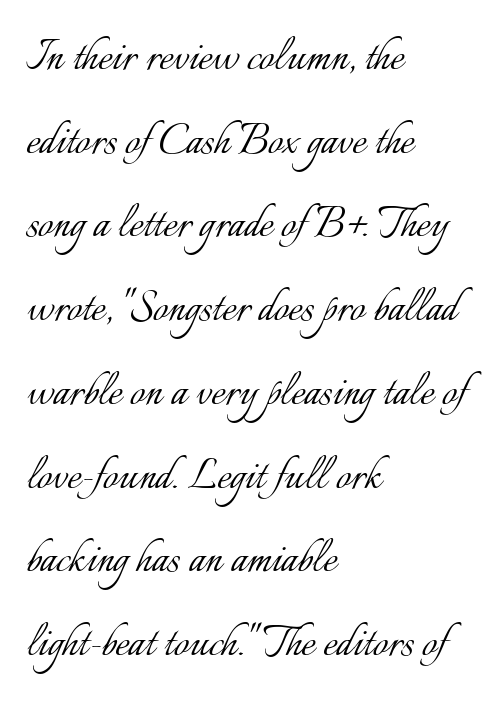
Q: Is the text bold? A: No.
Q: Is the text italic (slanted)? A: Yes.
Q: Is the text underlined? A: No.
Q: How is the paragraph aligned? A: Left-aligned.
Q: Is the spacing between letters normal or unusually wide? A: Normal.
Q: Is the spacing between lines tight, normal or loose? A: Normal.
Q: Width (condensed, normal, or wide)? A: Normal.
Q: Stroke contrast? A: Low.
Q: x-height? A: Small.
Q: Monospaced? A: No.
